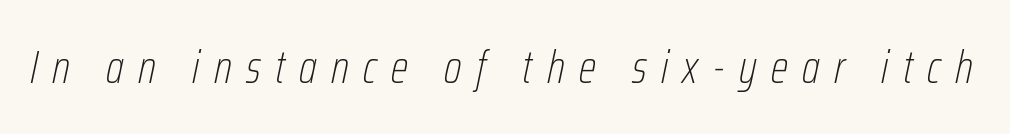
The image shows 46 px thin, condensed type, italic (leaning right); set unusually wide letter spacing (+0.31 em), not underlined; low stroke contrast and a medium x-height.
